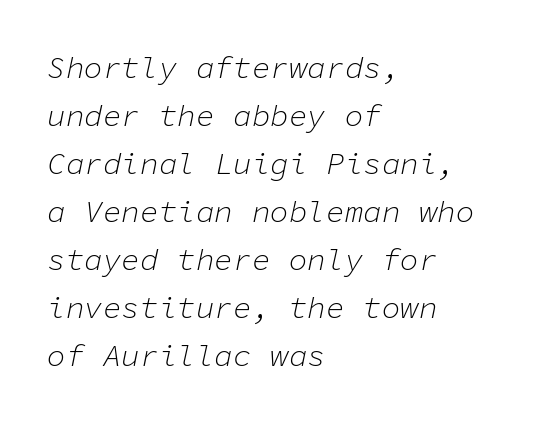
Each stroke keeps to a modest, everyday thickness or less. The space directly below the letters is spotless. This rendering uses left alignment, leaving the right contour irregular. Does the leading feel generous? No, just average. Characters are canted at an angle relative to the baseline's perpendicular. Each letter, wide or thin by design, is forced into the same width here.
